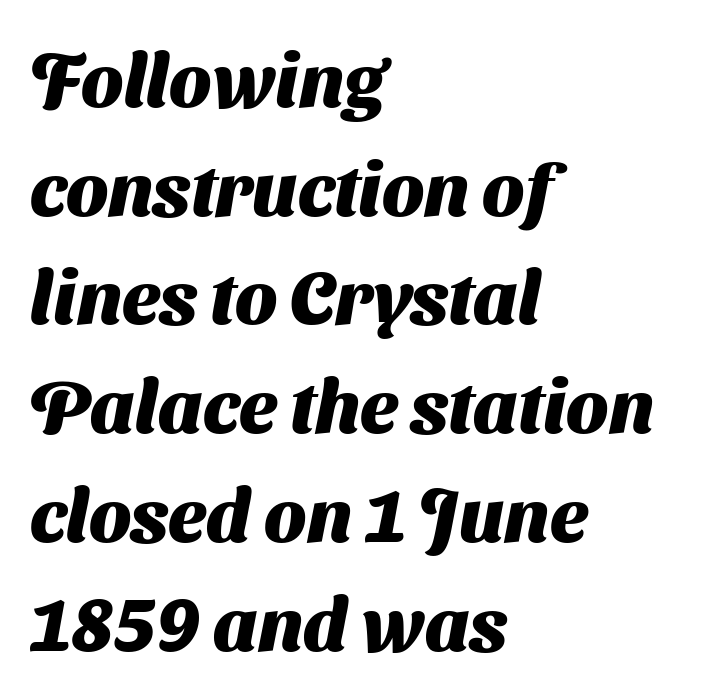
The image shows 75 px heavy sans-serif type; set left-aligned, normal line spacing (1.45x), normal letter spacing, not underlined; medium stroke contrast and a medium x-height.
